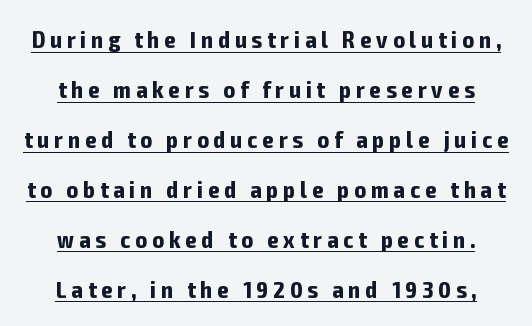
The image shows 24 px bold type, upright; set loose line spacing (2.08x), unusually wide letter spacing (+0.21 em), underlined.
